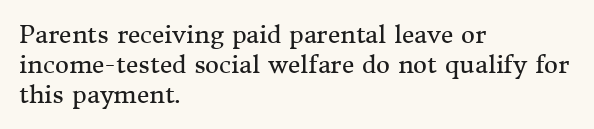
The image shows 24 px text type, upright; set left-aligned, normal line spacing (1.25x), normal letter spacing, not underlined.
